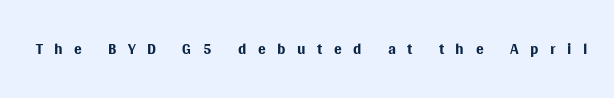
The image shows 23 px text type, upright; set unusually wide letter spacing (+0.5 em), not underlined.
